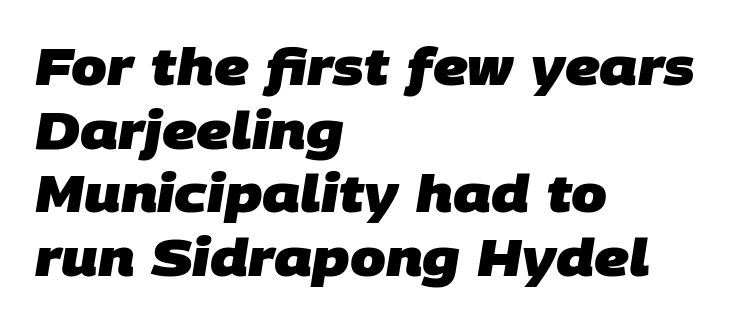
{"serif": "no", "bold": "yes", "weight": "heavy", "width": "normal", "stroke_contrast": "low", "x_height": "large", "monospaced": "no", "underline": "no", "align": "left", "line_spacing": "normal", "line_spacing_ratio": 1.25, "letter_spacing": "normal", "letter_spacing_em": 0.0, "glyph_px": 51}
